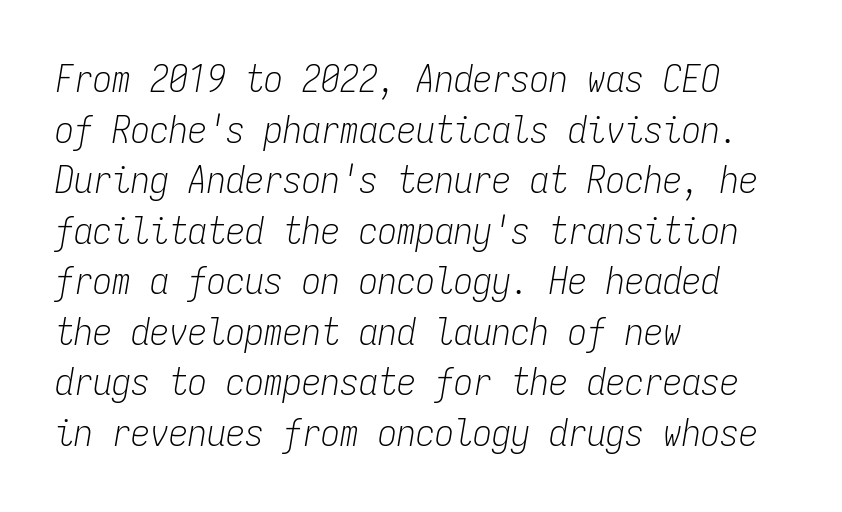
The image shows 38 px light, condensed type, italic (leaning right), monospaced; set left-aligned, normal line spacing (1.33x), normal letter spacing, not underlined; low stroke contrast and a medium x-height.
